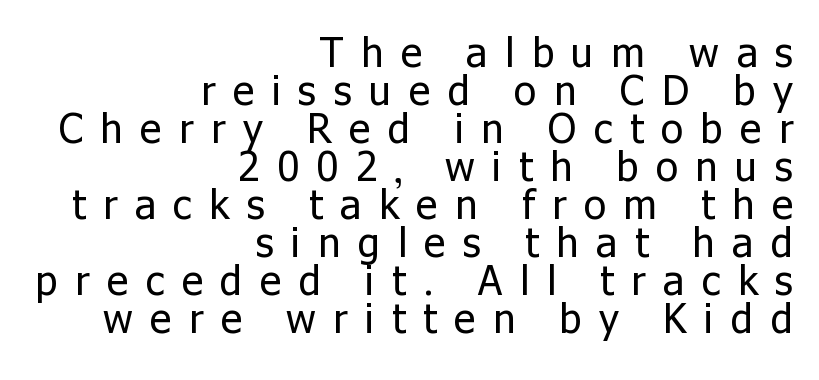
Q: Is the text bold? A: No.
Q: Is the text italic (slanted)? A: No, it is upright.
Q: Is the typeface a serif or a sans-serif typeface? A: Sans-serif.
Q: Is the text underlined? A: No.
Q: How is the paragraph aligned? A: Right-aligned.
Q: Is the spacing between letters normal or unusually wide? A: Unusually wide.
Q: Is the spacing between lines tight, normal or loose? A: Tight.
Q: Width (condensed, normal, or wide)? A: Normal.
Q: Stroke contrast? A: Low.
Q: x-height? A: Medium.
Q: Monospaced? A: No.
